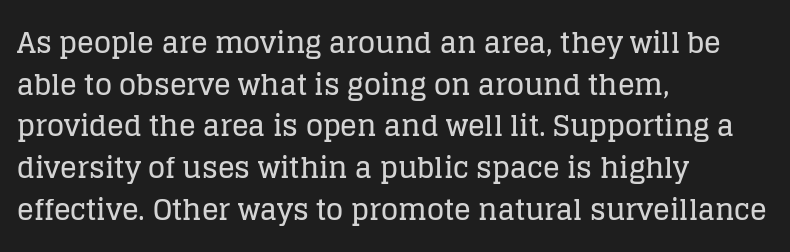
The image shows 28 px serif type, upright; set left-aligned, normal line spacing (1.49x), normal letter spacing, not underlined; low stroke contrast and a large x-height.
